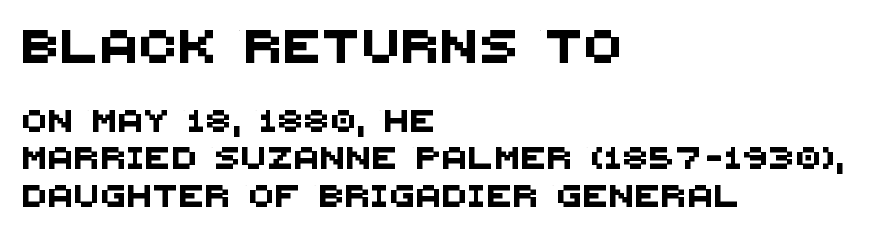
{"serif": "no", "width": "normal", "stroke_contrast": "medium", "x_height": "large", "monospaced": "no", "underline": "no", "align": "left", "line_spacing": "normal", "line_spacing_ratio": 1.69, "larger_block": "first", "size_ratio": 1.5, "glyph_px": 33}
